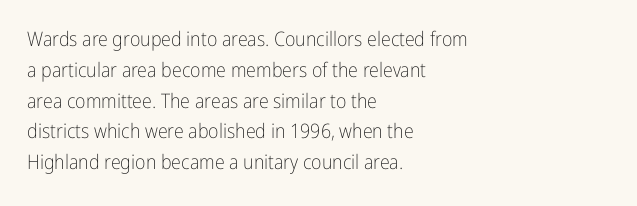
{"italic": "no", "bold": "no", "underline": "no", "align": "left", "line_spacing": "normal", "line_spacing_ratio": 1.54, "letter_spacing": "normal", "letter_spacing_em": 0.0, "glyph_px": 20}
